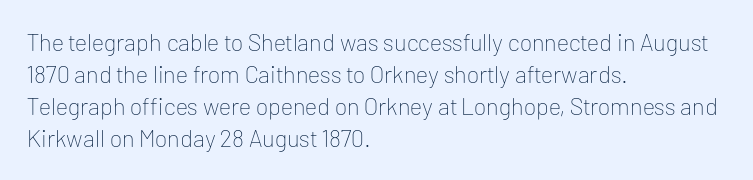
The image shows 24 px text type, upright; set left-aligned, normal line spacing (1.34x), normal letter spacing, not underlined.
